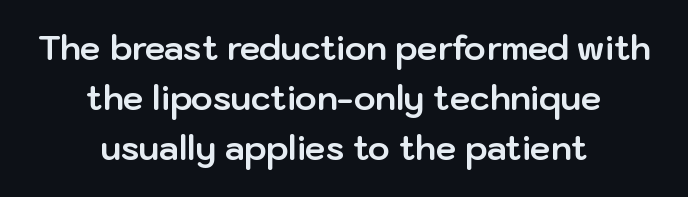
Each row of text sits above clean, open space. Notice how thick the strokes are: this is what a full bold looks like. What's the leading like? Ordinary, nothing unusual. Tracking value appears to be zero — textbook default spacing.
